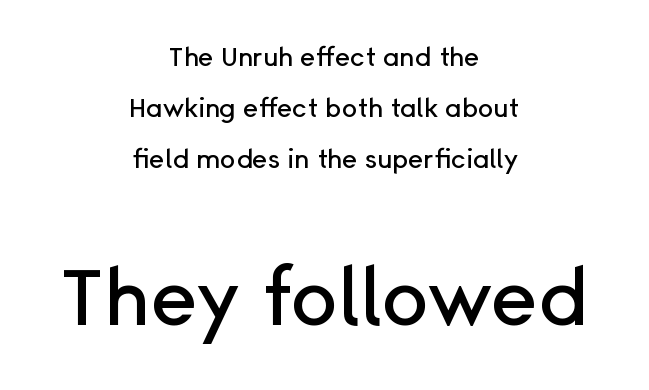
Honestly, there is no underline to notice here at all. Alignment: centered. Is there any slant? The stems are plumb. The more generous point size was reserved for the lower chunk. Inter-character spacing is left at the font's built-in metrics.
